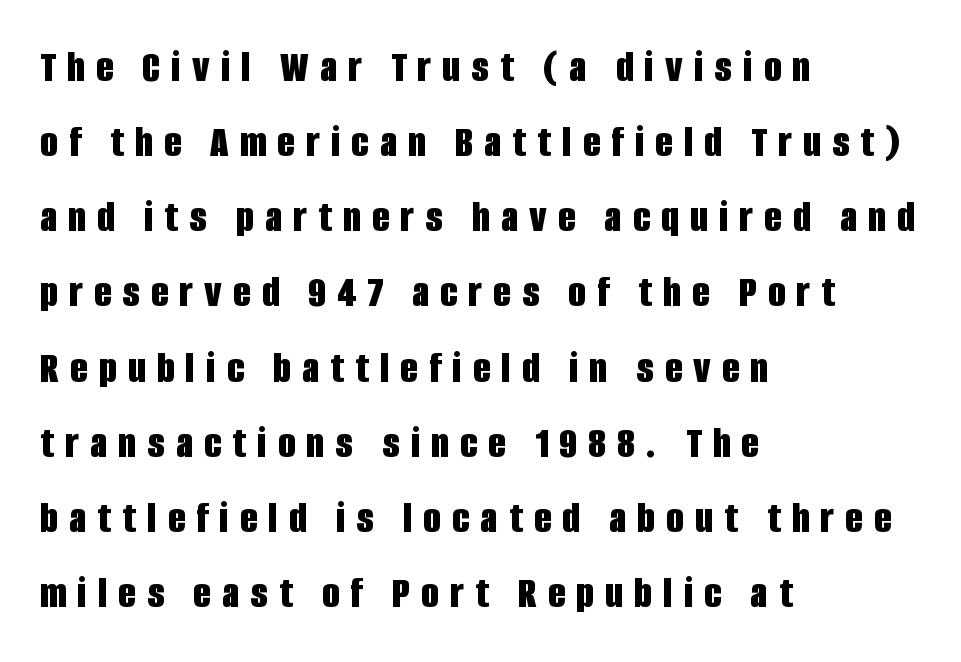
{"serif": "no", "italic": "no", "bold": "yes", "weight": "bold", "width": "condensed", "stroke_contrast": "low", "x_height": "large", "monospaced": "no", "underline": "no", "align": "left", "line_spacing": "normal", "line_spacing_ratio": 1.67, "letter_spacing": "wide", "letter_spacing_em": 0.25, "glyph_px": 45}
